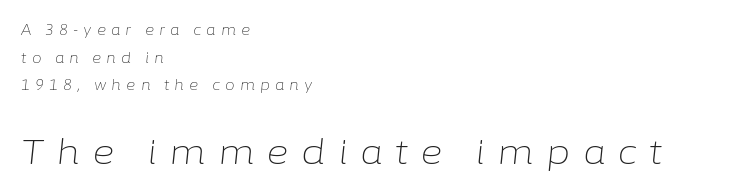
The image shows 34 px light type, italic (leaning right); set left-aligned, loose line spacing (1.98x), unusually wide letter spacing (+0.36 em), not underlined; the second (bottom) block is 2.43x larger; low stroke contrast and a medium x-height.
